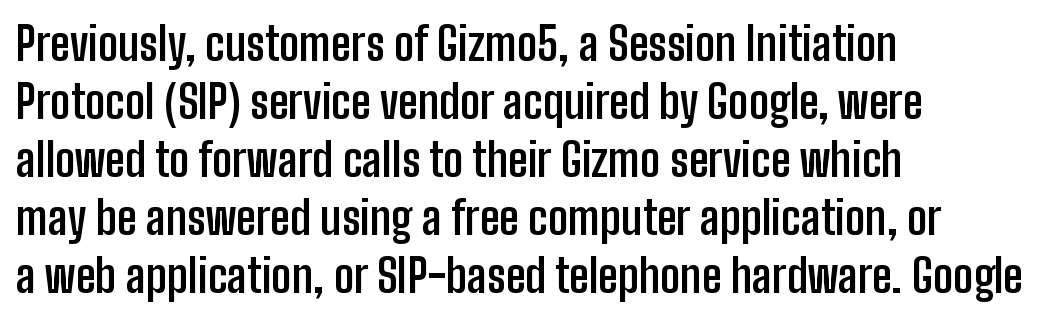
{"serif": "no", "italic": "no", "bold": "yes", "weight": "semibold", "width": "condensed", "stroke_contrast": "low", "x_height": "medium", "monospaced": "no", "underline": "no", "align": "left", "line_spacing": "normal", "line_spacing_ratio": 1.29, "letter_spacing": "normal", "letter_spacing_em": 0.0, "glyph_px": 45}
